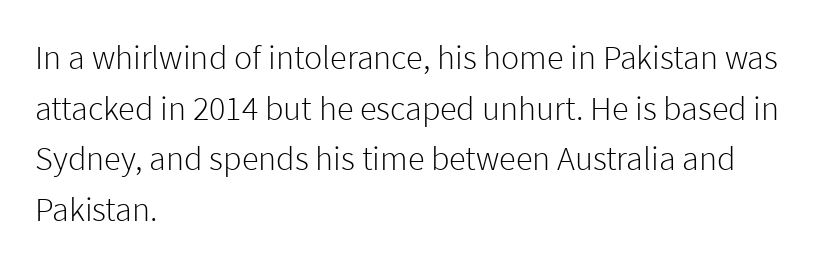
Q: Is the text bold? A: No.
Q: Is the text italic (slanted)? A: No, it is upright.
Q: Is the typeface a serif or a sans-serif typeface? A: Sans-serif.
Q: Is the text underlined? A: No.
Q: How is the paragraph aligned? A: Left-aligned.
Q: Is the spacing between letters normal or unusually wide? A: Normal.
Q: Is the spacing between lines tight, normal or loose? A: Normal.
Q: Width (condensed, normal, or wide)? A: Normal.
Q: Stroke contrast? A: Low.
Q: x-height? A: Medium.
Q: Monospaced? A: No.
